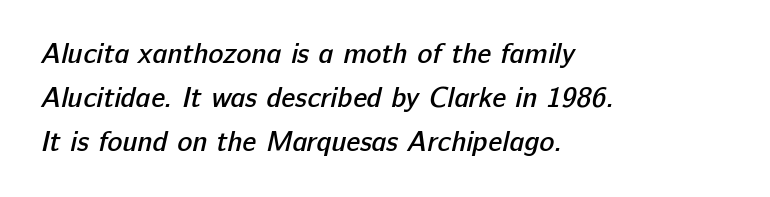
The image shows 28 px semibold sans-serif type; set left-aligned, normal line spacing (1.57x), normal letter spacing, not underlined; low stroke contrast and a medium x-height.
